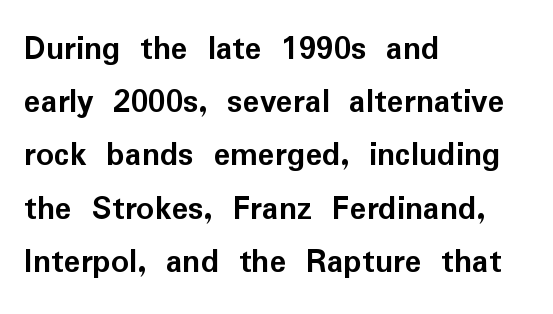
The image shows 35 px semibold sans-serif type, upright; set left-aligned, normal line spacing (1.52x), normal letter spacing, not underlined; low stroke contrast and a medium x-height.
